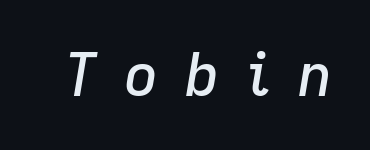
The glyphs look as if they've been sheared to an angle. Underline: absent. Substantial extra tracking has been applied to these lines. The passage shown is typed in a proportional face where columns would drift.
